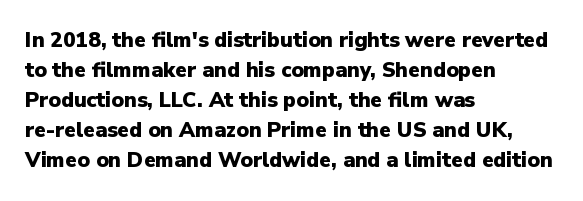
Q: Is the text bold? A: Yes.
Q: Is the text italic (slanted)? A: No, it is upright.
Q: Is the text underlined? A: No.
Q: How is the paragraph aligned? A: Left-aligned.
Q: Is the spacing between letters normal or unusually wide? A: Normal.
Q: Is the spacing between lines tight, normal or loose? A: Normal.
